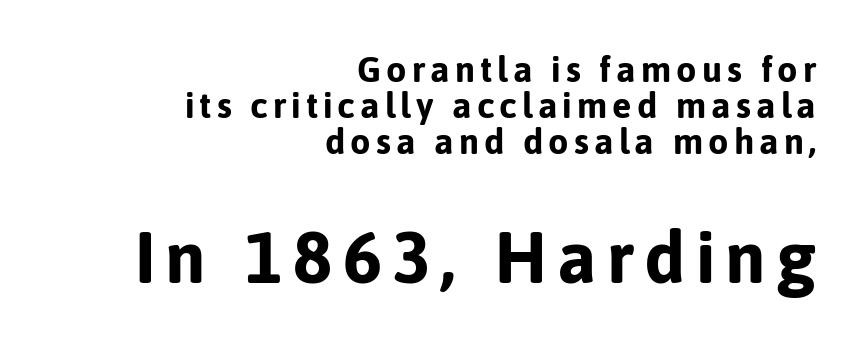
The image shows 73 px bold sans-serif type, upright; set right-aligned, tight line spacing (1.0x), not underlined; the second (bottom) block is 2.03x larger; low stroke contrast and a medium x-height.
